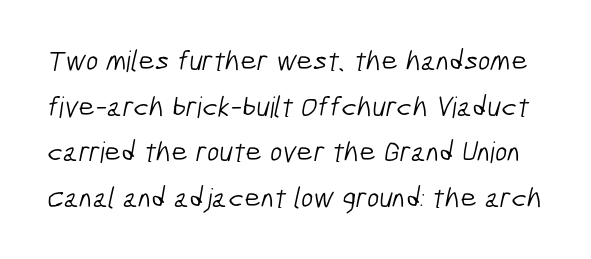
{"serif": "no", "bold": "no", "weight": "light", "width": "condensed", "stroke_contrast": "low", "x_height": "medium", "monospaced": "no", "underline": "no", "line_spacing": "normal", "line_spacing_ratio": 1.57, "letter_spacing": "normal", "letter_spacing_em": 0.0, "glyph_px": 29}
